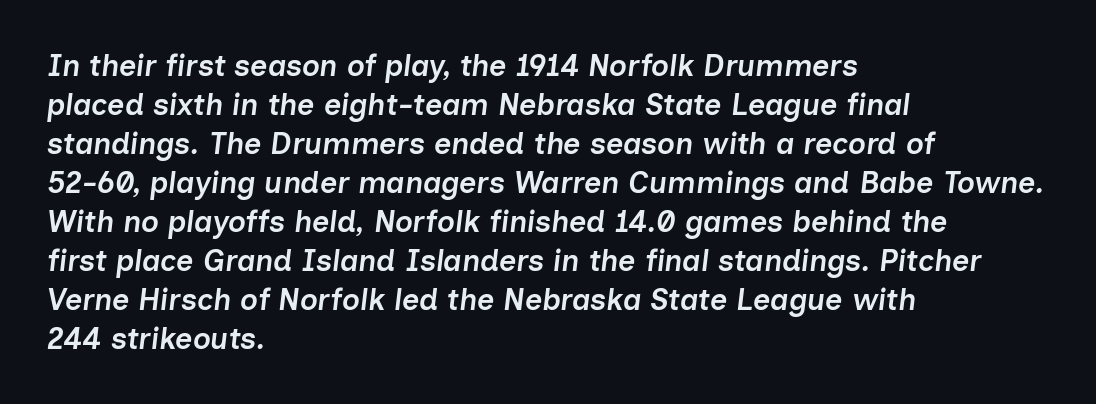
{"italic": "yes", "lean": "right", "slant_degrees": 7, "bold": "semi", "weight": "semibold", "width": "normal", "stroke_contrast": "low", "x_height": "medium", "monospaced": "no", "underline": "no", "align": "left", "line_spacing": "normal", "line_spacing_ratio": 1.3, "letter_spacing": "normal", "letter_spacing_em": 0.0, "glyph_px": 30}
